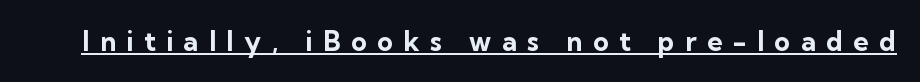
{"italic": "no", "bold": "yes", "underline": "yes", "letter_spacing": "wide", "letter_spacing_em": 0.39, "glyph_px": 27}
